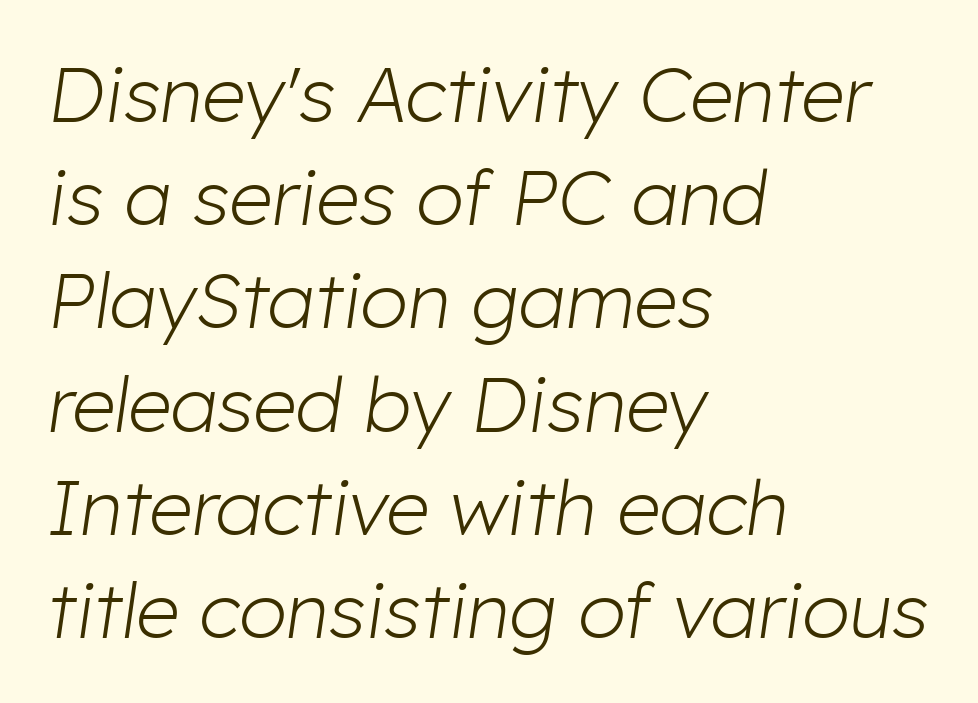
Q: Is the text bold? A: No.
Q: Is the text italic (slanted)? A: Yes, it leans right by about 8 degrees.
Q: Is the text underlined? A: No.
Q: How is the paragraph aligned? A: Left-aligned.
Q: Is the spacing between letters normal or unusually wide? A: Normal.
Q: Is the spacing between lines tight, normal or loose? A: Normal.
Q: Width (condensed, normal, or wide)? A: Normal.
Q: Stroke contrast? A: Low.
Q: x-height? A: Medium.
Q: Monospaced? A: No.
